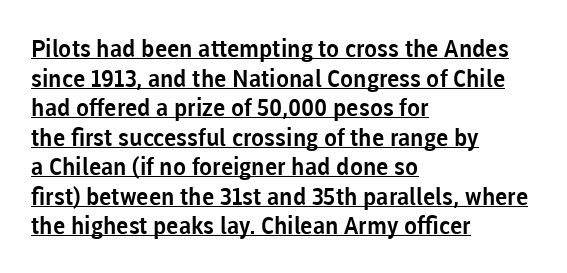
Q: Is the text italic (slanted)? A: No, it is upright.
Q: Is the text underlined? A: Yes.
Q: How is the paragraph aligned? A: Left-aligned.
Q: Is the spacing between letters normal or unusually wide? A: Normal.
